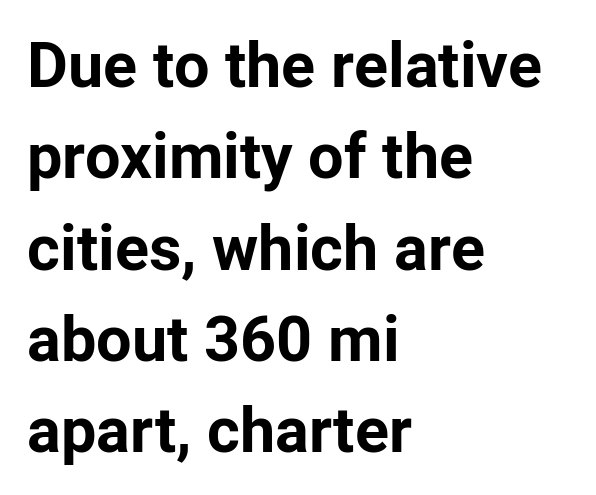
Q: Is the text bold? A: Yes.
Q: Is the text italic (slanted)? A: No, it is upright.
Q: Is the typeface a serif or a sans-serif typeface? A: Sans-serif.
Q: Is the text underlined? A: No.
Q: How is the paragraph aligned? A: Left-aligned.
Q: Is the spacing between letters normal or unusually wide? A: Normal.
Q: Is the spacing between lines tight, normal or loose? A: Normal.
Q: Width (condensed, normal, or wide)? A: Normal.
Q: Stroke contrast? A: Low.
Q: x-height? A: Medium.
Q: Monospaced? A: No.
